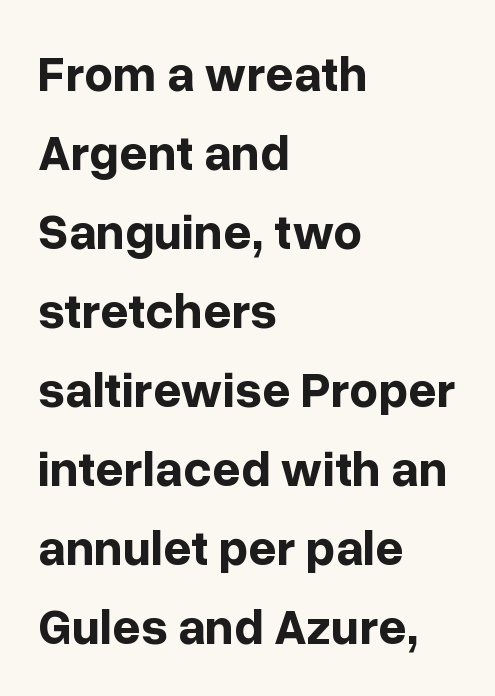
{"serif": "no", "italic": "no", "bold": "yes", "weight": "bold", "width": "normal", "stroke_contrast": "low", "x_height": "medium", "monospaced": "no", "underline": "no", "align": "left", "line_spacing": "normal", "line_spacing_ratio": 1.58, "letter_spacing": "normal", "letter_spacing_em": 0.0, "glyph_px": 50}
